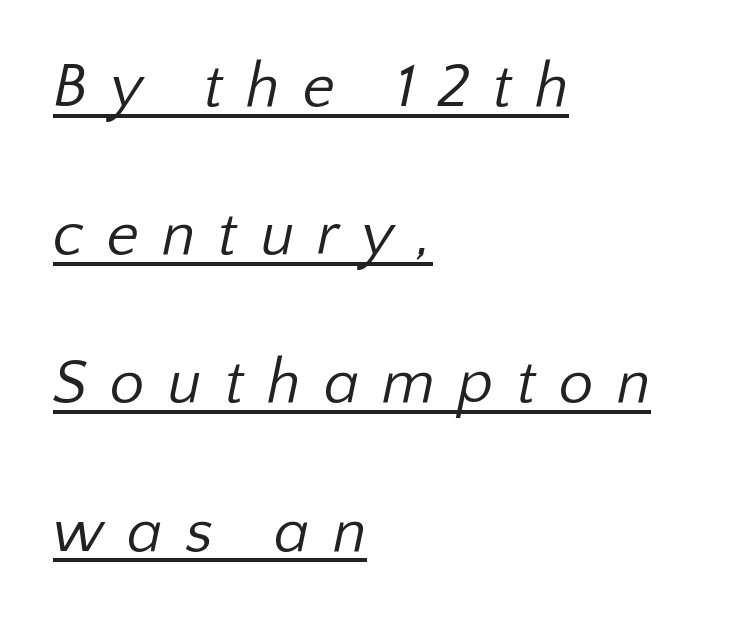
Q: Is the text bold? A: No.
Q: Is the typeface a serif or a sans-serif typeface? A: Sans-serif.
Q: Is the text underlined? A: Yes.
Q: How is the paragraph aligned? A: Left-aligned.
Q: Is the spacing between letters normal or unusually wide? A: Unusually wide.
Q: Is the spacing between lines tight, normal or loose? A: Loose.
Q: Width (condensed, normal, or wide)? A: Normal.
Q: Stroke contrast? A: Low.
Q: x-height? A: Medium.
Q: Monospaced? A: No.
